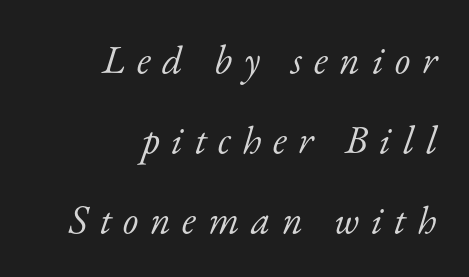
The image shows 40 px light serif type, italic (leaning right); set right-aligned, loose line spacing (2.0x), unusually wide letter spacing (+0.29 em), not underlined; low stroke contrast and a small x-height.
